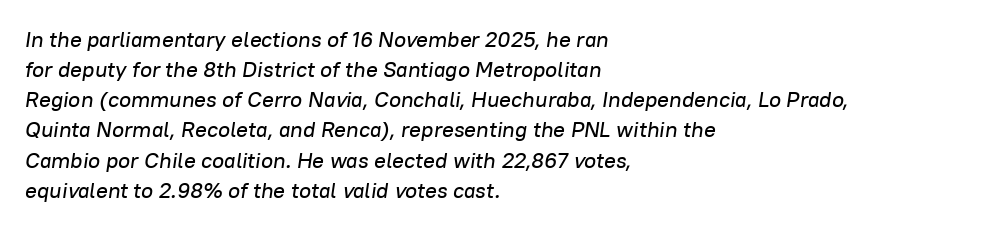
Q: Is the text italic (slanted)? A: Yes, it leans right by about 8 degrees.
Q: Is the text underlined? A: No.
Q: How is the paragraph aligned? A: Left-aligned.
Q: Is the spacing between letters normal or unusually wide? A: Normal.
Q: Is the spacing between lines tight, normal or loose? A: Normal.
